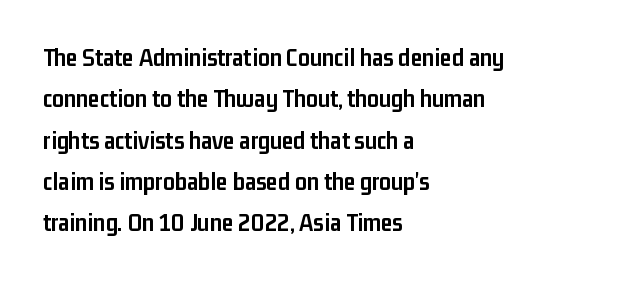
{"italic": "no", "bold": "yes", "underline": "no", "align": "left", "line_spacing": "normal", "line_spacing_ratio": 1.59, "letter_spacing": "normal", "letter_spacing_em": 0.0, "glyph_px": 26}
